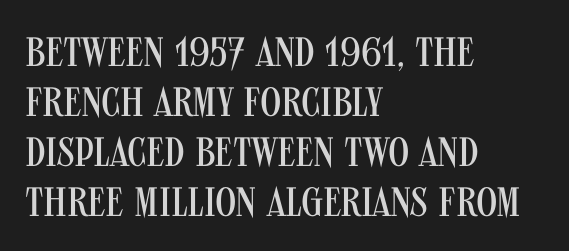
Q: Is the text bold? A: No.
Q: Is the text italic (slanted)? A: No, it is upright.
Q: Is the typeface a serif or a sans-serif typeface? A: Sans-serif.
Q: Is the text underlined? A: No.
Q: How is the paragraph aligned? A: Left-aligned.
Q: Is the spacing between letters normal or unusually wide? A: Normal.
Q: Width (condensed, normal, or wide)? A: Condensed.
Q: Stroke contrast? A: Medium.
Q: x-height? A: Large.
Q: Monospaced? A: No.
